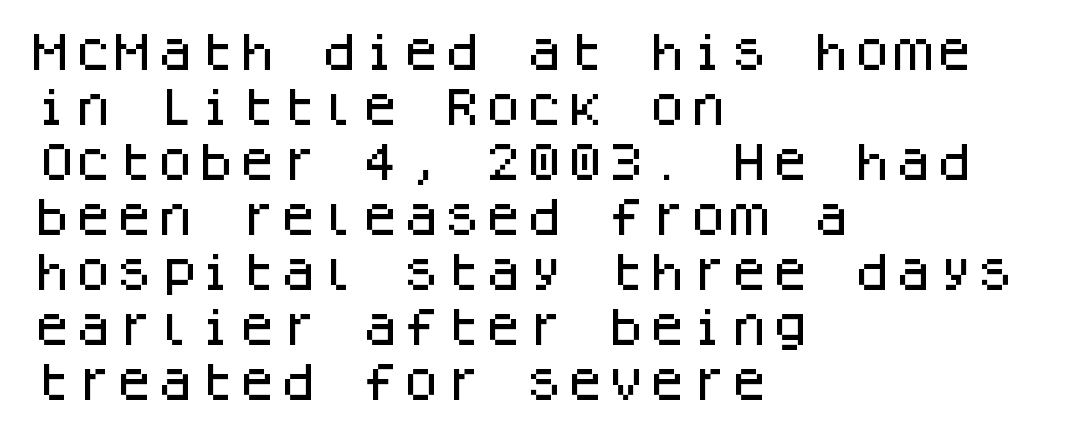
{"serif": "no", "italic": "no", "width": "normal", "stroke_contrast": "low", "x_height": "large", "monospaced": "yes", "underline": "no", "align": "left", "line_spacing": "normal", "line_spacing_ratio": 1.34, "letter_spacing": "normal", "letter_spacing_em": 0.0, "glyph_px": 41}
